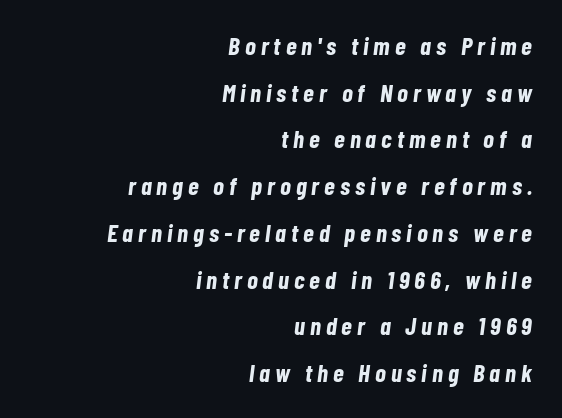
Q: Is the text bold? A: Yes.
Q: Is the text italic (slanted)? A: Yes, it leans right by about 7 degrees.
Q: Is the text underlined? A: No.
Q: How is the paragraph aligned? A: Right-aligned.
Q: Is the spacing between letters normal or unusually wide? A: Unusually wide.
